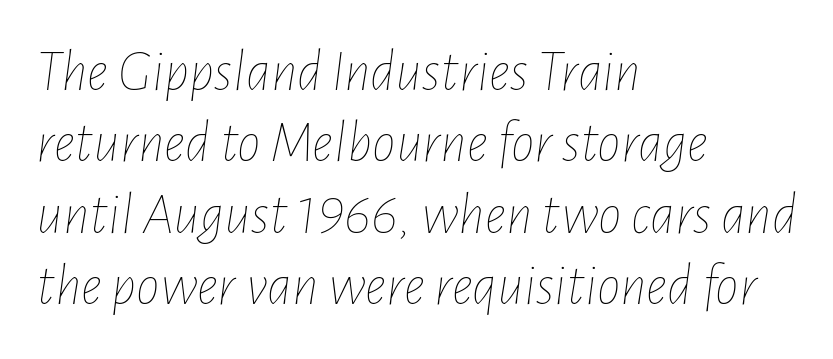
This sample is left-justified, so line endings fall wherever the words run out. Here the glyphs are tracked normally, forming tight word shapes. Plain, unruled lines of type. Do the characters align in a grid? No, the font is proportional. This is not heavy type; no bold has been used. Observe the lean: these are italic letterforms.
